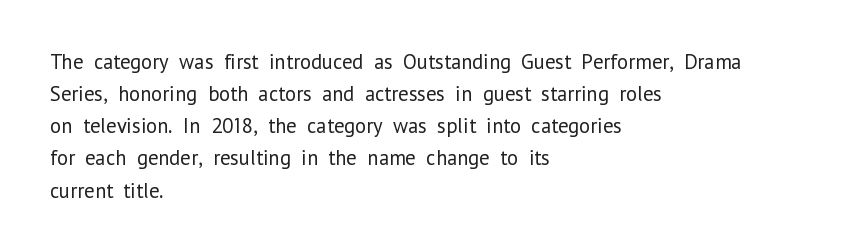
The image shows 21 px text type, upright; set left-aligned, normal line spacing (1.53x), normal letter spacing, not underlined.
